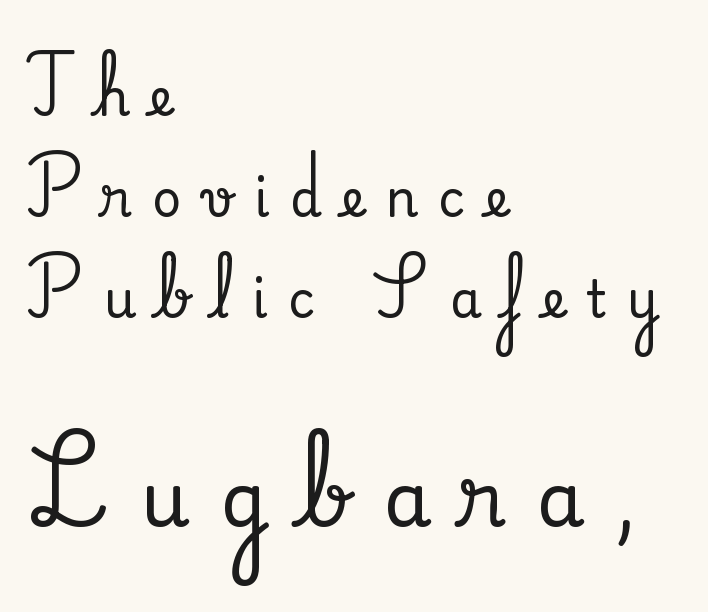
Q: Is the text italic (slanted)? A: No, it is upright.
Q: Is the typeface a serif or a sans-serif typeface? A: Serif.
Q: Is the text underlined? A: No.
Q: How is the paragraph aligned? A: Left-aligned.
Q: Is the spacing between letters normal or unusually wide? A: Unusually wide.
Q: Is the spacing between lines tight, normal or loose? A: Loose.
Q: Which block of text is set in a larger size, the first (top) or the second (bottom)? A: The second (bottom) one.
Q: Width (condensed, normal, or wide)? A: Normal.
Q: Stroke contrast? A: Medium.
Q: x-height? A: Small.
Q: Monospaced? A: No.
